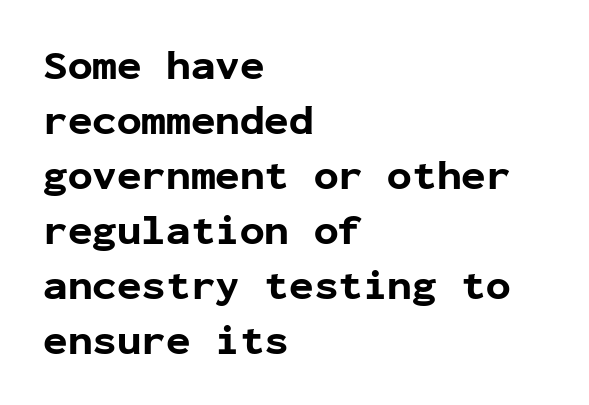
A classic flush-left, rag-right setting is used for this passage. The strip under each line holds only bare page. Notice how thick the strokes are: this is what a full bold looks like. Do the letters lean? They stand straight.
